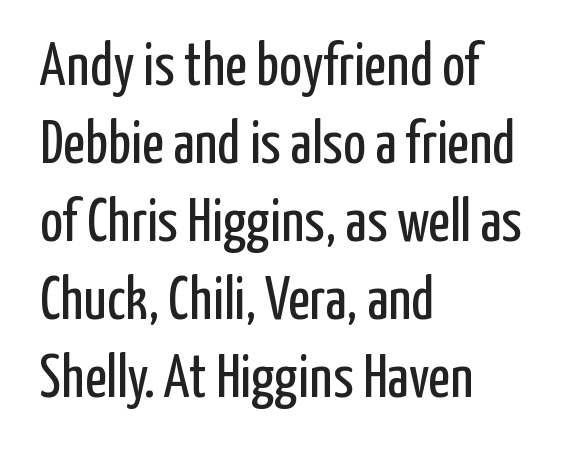
The image shows 60 px regular-weight, condensed sans-serif type, upright; set left-aligned, normal line spacing (1.3x), normal letter spacing, not underlined; low stroke contrast and a medium x-height.
